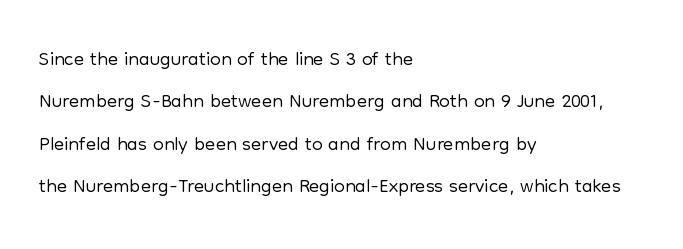
The image shows 30 px light sans-serif type, upright; set left-aligned, normal line spacing (1.41x), normal letter spacing, not underlined; low stroke contrast and a medium x-height.
